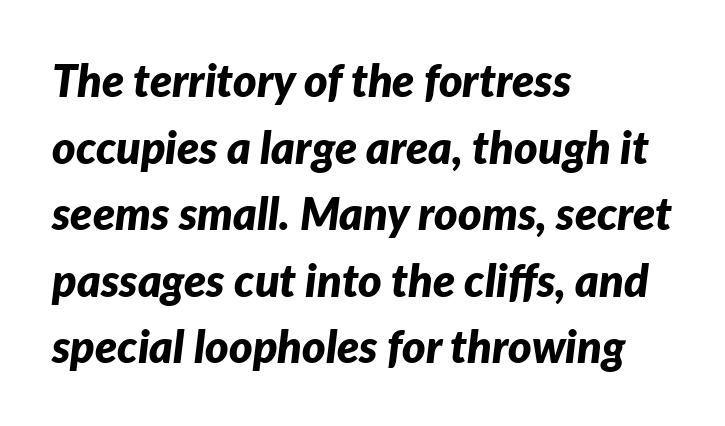
The image shows 45 px bold type, italic (leaning right); set left-aligned, normal line spacing (1.48x), normal letter spacing, not underlined; low stroke contrast and a medium x-height.
